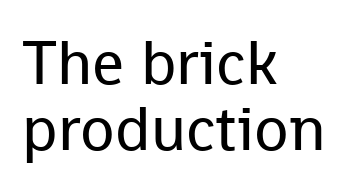
Q: Is the text bold? A: No.
Q: Is the text italic (slanted)? A: No, it is upright.
Q: Is the typeface a serif or a sans-serif typeface? A: Sans-serif.
Q: Is the text underlined? A: No.
Q: How is the paragraph aligned? A: Left-aligned.
Q: Is the spacing between letters normal or unusually wide? A: Normal.
Q: Is the spacing between lines tight, normal or loose? A: Tight.
Q: Width (condensed, normal, or wide)? A: Normal.
Q: Stroke contrast? A: Low.
Q: x-height? A: Medium.
Q: Monospaced? A: No.
